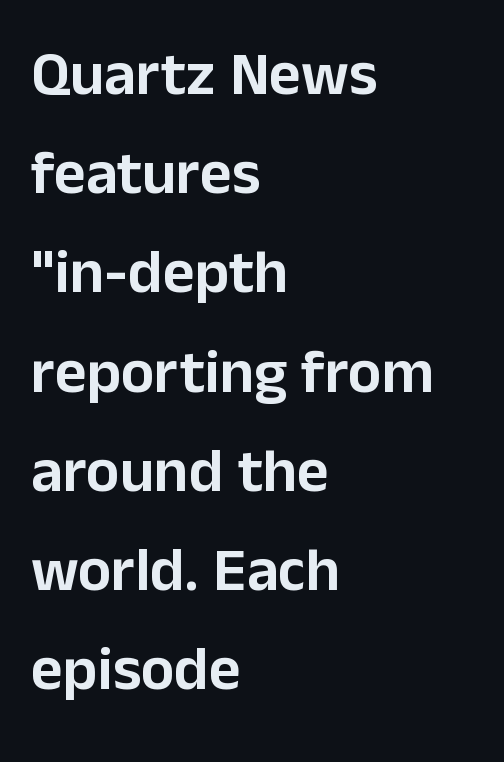
The image shows 62 px sans-serif type, upright; set left-aligned, normal line spacing (1.6x), normal letter spacing, not underlined; low stroke contrast and a medium x-height.
